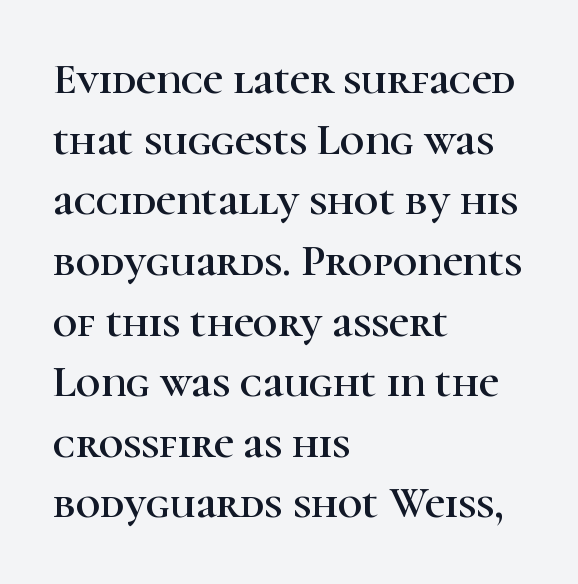
Students, note that the glyphs here touch the page at normal intervals. Each new line begins a customary step beneath the previous one. Italic: no, the glyphs are upright roman. The typesetter chose a ragged-right arrangement here. Anything drawn beneath the words? Only blank space.
